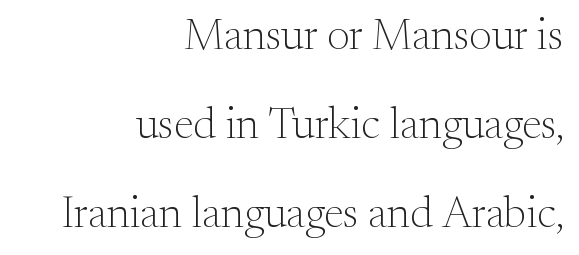
The image shows 44 px light serif type, upright; set right-aligned, loose line spacing (2.02x), normal letter spacing, not underlined; medium stroke contrast and a small x-height.
